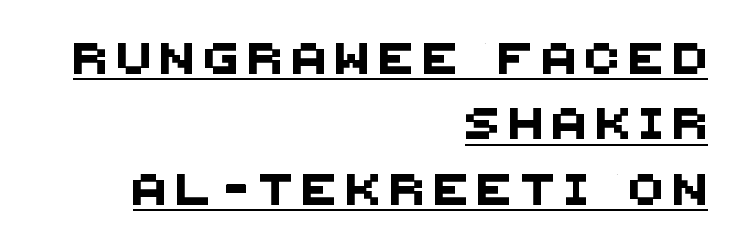
Q: Is the typeface a serif or a sans-serif typeface? A: Sans-serif.
Q: Is the text underlined? A: Yes.
Q: How is the paragraph aligned? A: Right-aligned.
Q: Is the spacing between letters normal or unusually wide? A: Unusually wide.
Q: Is the spacing between lines tight, normal or loose? A: Loose.
Q: Width (condensed, normal, or wide)? A: Normal.
Q: Stroke contrast? A: Medium.
Q: x-height? A: Large.
Q: Monospaced? A: No.
